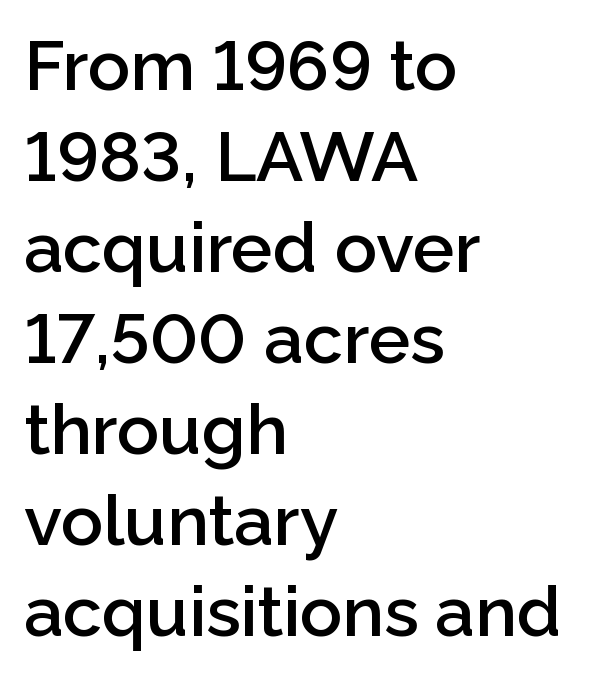
Q: Is the text bold? A: Semi-bold.
Q: Is the text italic (slanted)? A: No, it is upright.
Q: Is the typeface a serif or a sans-serif typeface? A: Sans-serif.
Q: Is the text underlined? A: No.
Q: How is the paragraph aligned? A: Left-aligned.
Q: Is the spacing between letters normal or unusually wide? A: Normal.
Q: Is the spacing between lines tight, normal or loose? A: Normal.
Q: Width (condensed, normal, or wide)? A: Normal.
Q: Stroke contrast? A: Low.
Q: x-height? A: Medium.
Q: Monospaced? A: No.
